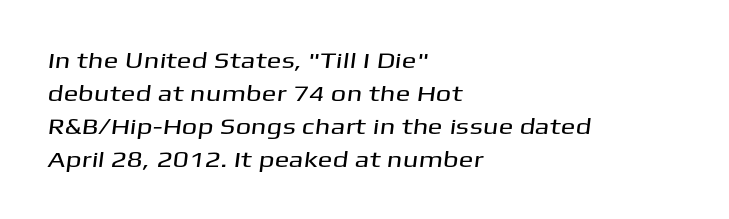
Q: Is the text underlined? A: No.
Q: How is the paragraph aligned? A: Left-aligned.
Q: Is the spacing between letters normal or unusually wide? A: Normal.
Q: Is the spacing between lines tight, normal or loose? A: Normal.
